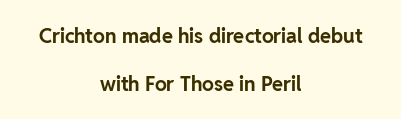
In CSS terms this would be text-align: center. Vertically, the passage feels expansive, rows floating well apart. This sample uses plain, unmodified letter spacing. The baseline area is clear.
